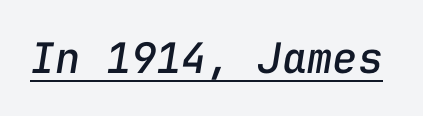
{"italic": "yes", "lean": "right", "slant_degrees": 9, "width": "normal", "stroke_contrast": "low", "x_height": "medium", "monospaced": "yes", "underline": "yes", "letter_spacing": "normal", "letter_spacing_em": 0.0, "glyph_px": 42}
